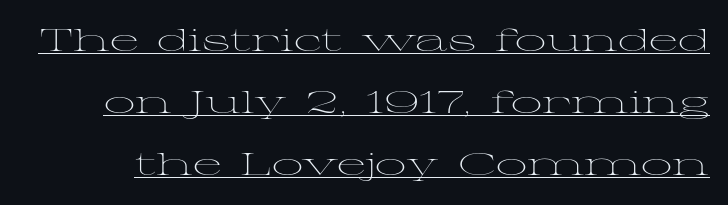
{"serif": "yes", "italic": "no", "bold": "no", "weight": "light", "width": "wide", "stroke_contrast": "medium", "x_height": "medium", "monospaced": "no", "underline": "yes", "line_spacing": "loose", "line_spacing_ratio": 2.0, "letter_spacing": "normal", "letter_spacing_em": 0.0, "glyph_px": 31}
